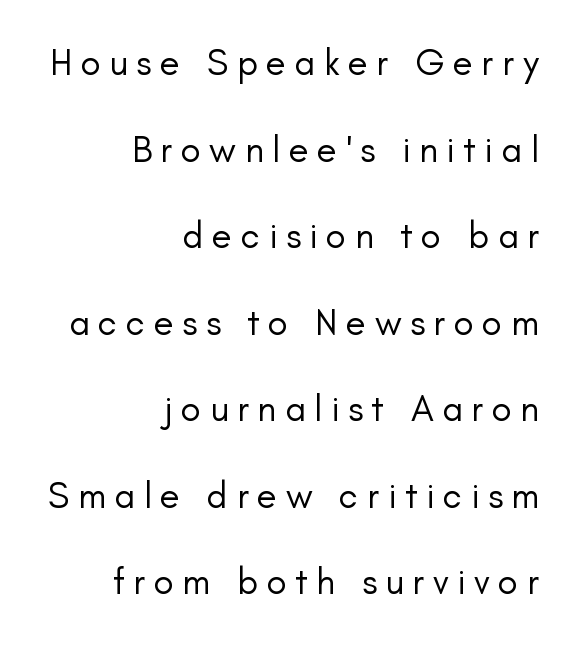
The image shows 37 px regular-weight sans-serif type, upright; set right-aligned, loose line spacing (2.34x), unusually wide letter spacing (+0.23 em), not underlined; low stroke contrast and a small x-height.
